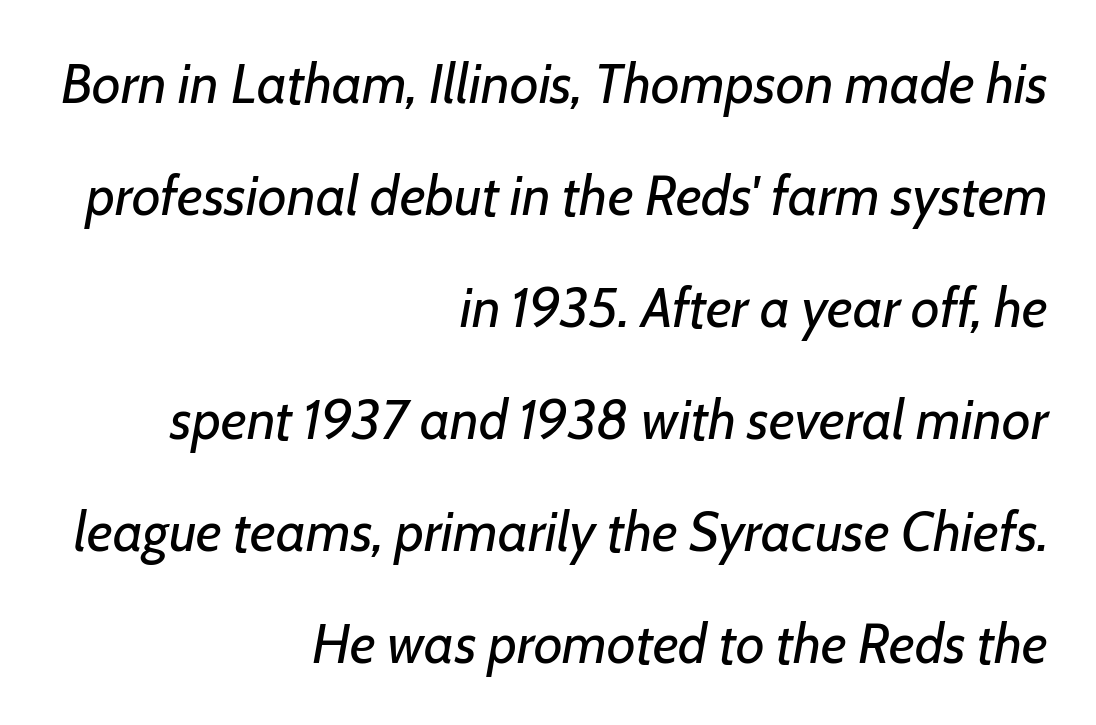
Q: Is the text bold? A: No.
Q: Is the text italic (slanted)? A: Yes, it leans right by about 7 degrees.
Q: Is the text underlined? A: No.
Q: How is the paragraph aligned? A: Right-aligned.
Q: Is the spacing between letters normal or unusually wide? A: Normal.
Q: Is the spacing between lines tight, normal or loose? A: Loose.
Q: Width (condensed, normal, or wide)? A: Normal.
Q: Stroke contrast? A: Low.
Q: x-height? A: Medium.
Q: Monospaced? A: No.
